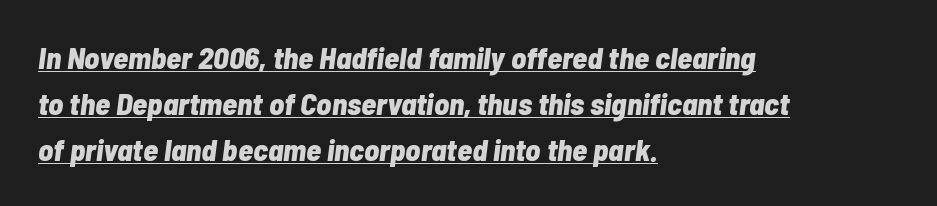
Where is the straight margin? On the left. Strong, thick strokes mark this as bold type. A typesetter would mark this as italic. Descenders here cross a horizontal rule under the line. Is there much room between lines? A standard amount, neither cramped nor airy.
